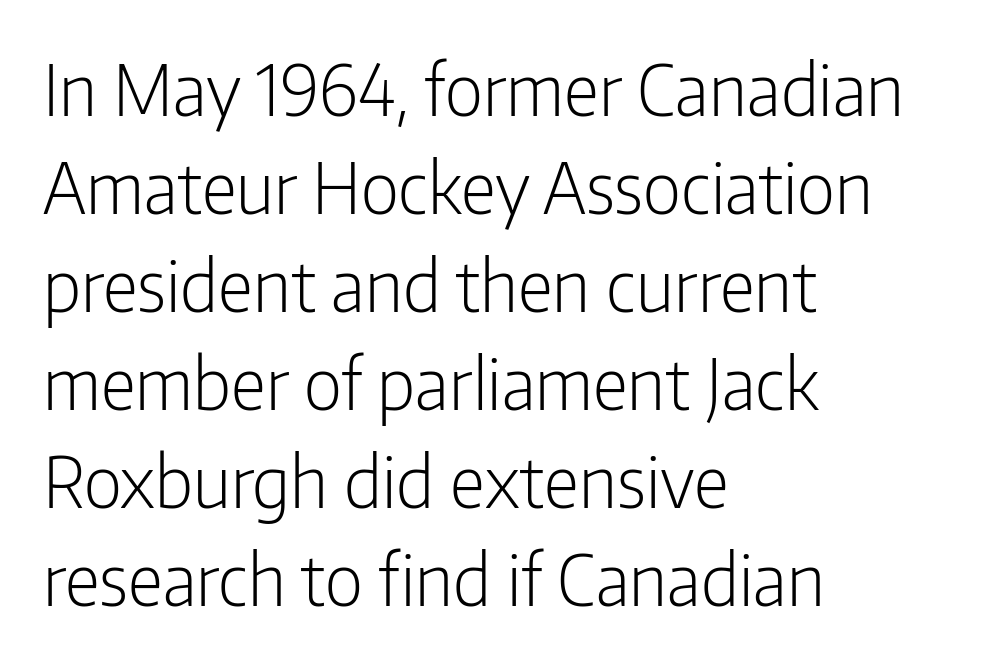
The image shows 70 px light, condensed sans-serif type, upright; set left-aligned, normal line spacing (1.4x), normal letter spacing, not underlined; low stroke contrast and a medium x-height.
